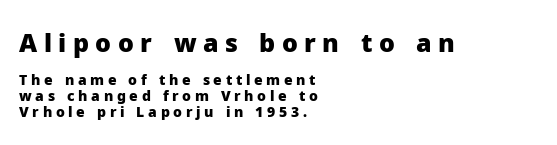
The image shows 25 px bold type, upright; set left-aligned, tight line spacing (1.13x), unusually wide letter spacing (+0.26 em), not underlined; the first (top) block is 1.79x larger.
